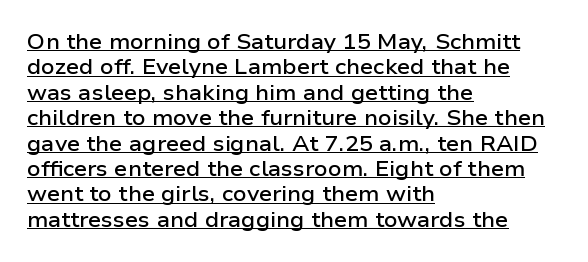
This sample uses an upright cut, with every glyph sitting square on the baseline. Tracking here is standard; glyphs follow each other at the usual distance. The rag falls on the right side of this text block. Set as a demibold, roughly 600 on the weight scale. Emphasis is given by a line drawn under the lettering.
